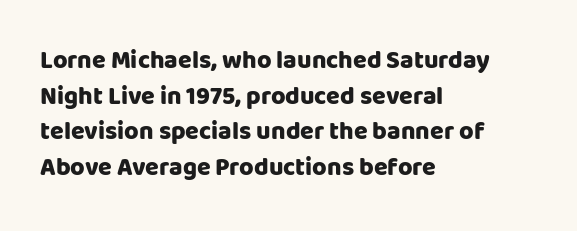
The image shows 25 px bold type, upright; set left-aligned, normal line spacing (1.43x), normal letter spacing, not underlined.
